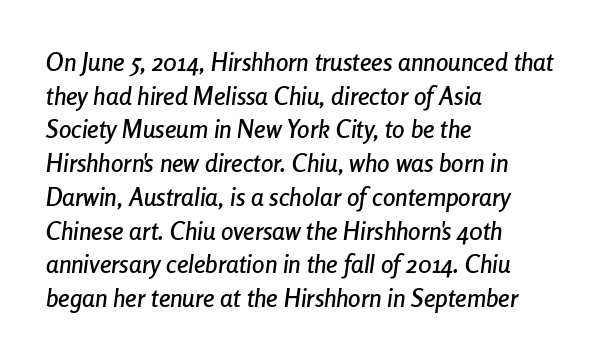
A typesetter would mark this as italic. The paragraph shown leans on its left margin. The rendering uses a moderate line-height, typical for paragraphs. Words float on clear page, feet unadorned.
